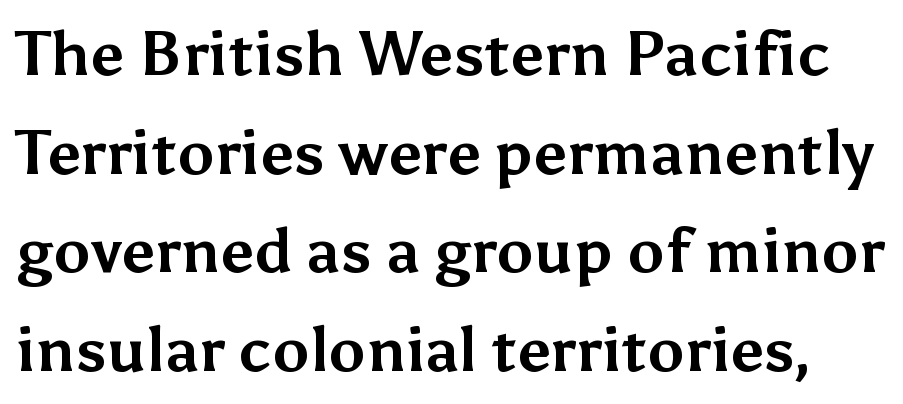
{"serif": "no", "italic": "no", "bold": "yes", "weight": "bold", "width": "normal", "stroke_contrast": "medium", "x_height": "medium", "monospaced": "no", "underline": "no", "line_spacing": "normal", "line_spacing_ratio": 1.59, "letter_spacing": "normal", "letter_spacing_em": 0.0, "glyph_px": 62}
